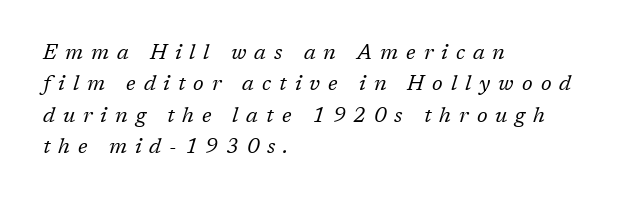
Q: Is the text bold? A: No.
Q: Is the text italic (slanted)? A: Yes, it leans right by about 17 degrees.
Q: Is the text underlined? A: No.
Q: How is the paragraph aligned? A: Left-aligned.
Q: Is the spacing between letters normal or unusually wide? A: Unusually wide.
Q: Is the spacing between lines tight, normal or loose? A: Normal.
